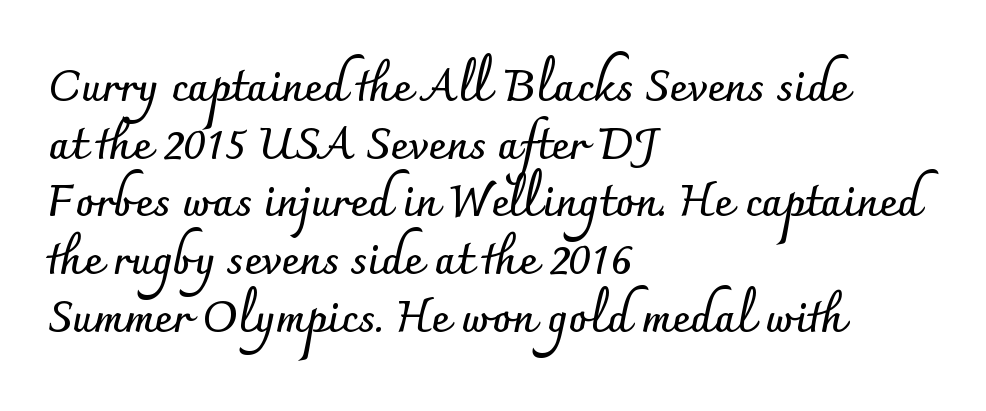
The image shows 44 px semibold sans-serif type; set left-aligned, normal line spacing (1.31x), normal letter spacing, not underlined; low stroke contrast and a small x-height.
